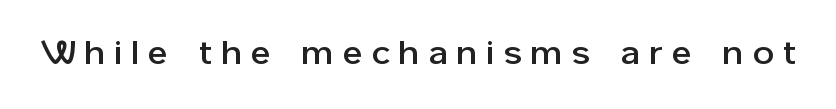
Q: Is the text italic (slanted)? A: No, it is upright.
Q: Is the typeface a serif or a sans-serif typeface? A: Sans-serif.
Q: Is the text underlined? A: No.
Q: Is the spacing between letters normal or unusually wide? A: Unusually wide.
Q: Width (condensed, normal, or wide)? A: Normal.
Q: Stroke contrast? A: Low.
Q: x-height? A: Medium.
Q: Monospaced? A: No.
